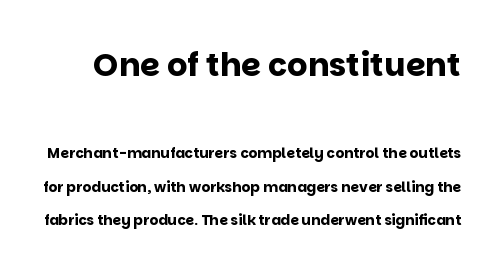
Q: Is the text bold? A: Yes.
Q: Is the text italic (slanted)? A: No, it is upright.
Q: Is the typeface a serif or a sans-serif typeface? A: Sans-serif.
Q: Is the text underlined? A: No.
Q: Is the spacing between letters normal or unusually wide? A: Normal.
Q: Is the spacing between lines tight, normal or loose? A: Loose.
Q: Which block of text is set in a larger size, the first (top) or the second (bottom)? A: The first (top) one.
Q: Width (condensed, normal, or wide)? A: Normal.
Q: Stroke contrast? A: Low.
Q: x-height? A: Large.
Q: Monospaced? A: No.
